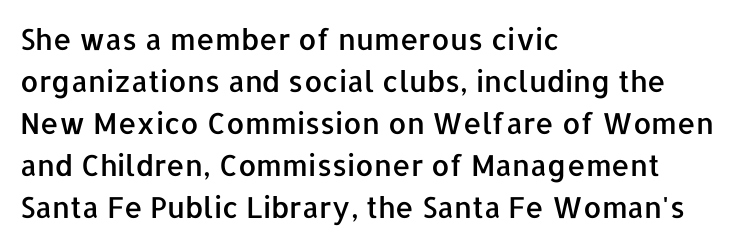
The image shows 29 px sans-serif type, upright; set left-aligned, normal line spacing (1.45x), normal letter spacing, not underlined; low stroke contrast and a medium x-height.
